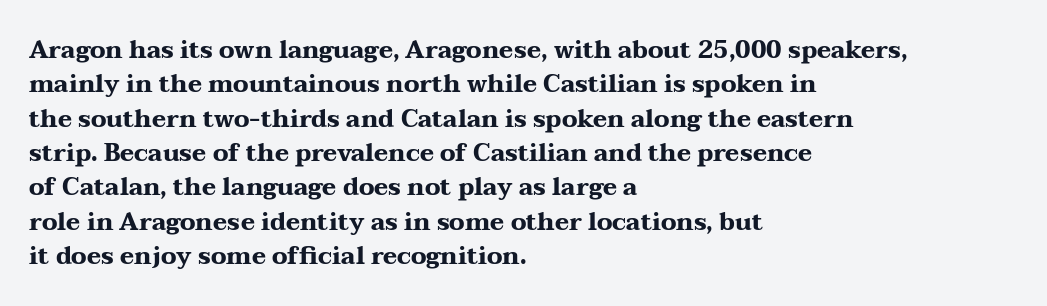
The image shows 24 px bold type, upright; set left-aligned, normal line spacing (1.43x), normal letter spacing, not underlined.
